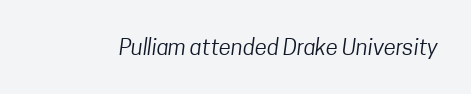
Q: Is the text bold? A: No.
Q: Is the text underlined? A: No.
Q: Is the spacing between letters normal or unusually wide? A: Normal.
